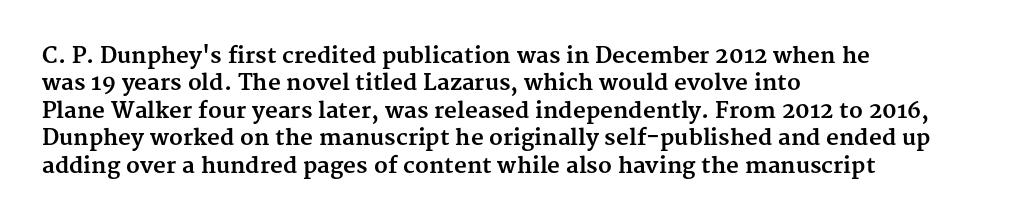
Q: Is the text bold? A: Yes.
Q: Is the text italic (slanted)? A: No, it is upright.
Q: Is the text underlined? A: No.
Q: How is the paragraph aligned? A: Left-aligned.
Q: Is the spacing between letters normal or unusually wide? A: Normal.
Q: Is the spacing between lines tight, normal or loose? A: Normal.
